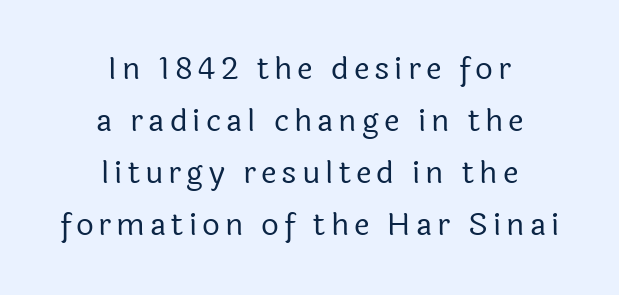
The image shows 31 px regular-weight sans-serif type, upright; set centered, normal line spacing (1.68x), not underlined; a medium x-height.
